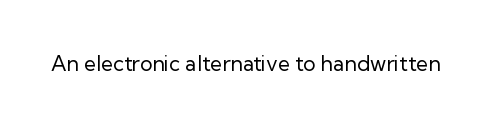
{"italic": "no", "bold": "no", "underline": "no", "letter_spacing": "normal", "letter_spacing_em": 0.0, "glyph_px": 21}
